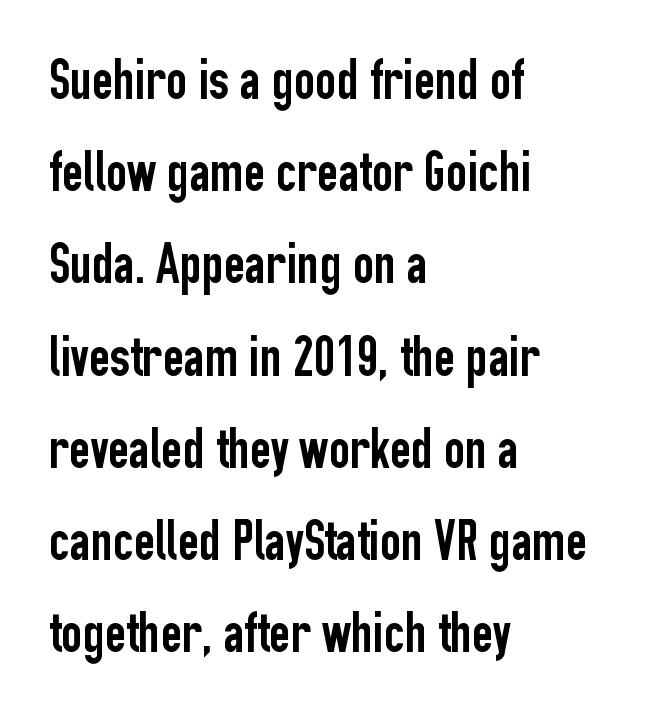
No italicization has been applied; the sample stays upright. These lines sit exactly where default settings would place them. All the whitespace from short lines collects on the right. Here the glyphs are tracked normally, forming tight word shapes. Letterform terminals end flat and unadorned throughout the passage.
